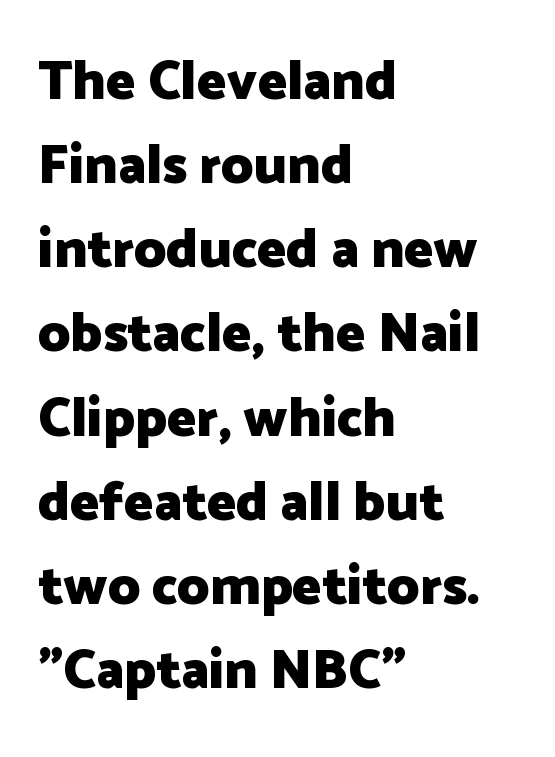
{"serif": "no", "italic": "no", "bold": "yes", "weight": "heavy", "width": "normal", "stroke_contrast": "low", "x_height": "medium", "monospaced": "no", "underline": "no", "align": "left", "line_spacing": "normal", "line_spacing_ratio": 1.53, "letter_spacing": "normal", "letter_spacing_em": 0.0, "glyph_px": 55}
